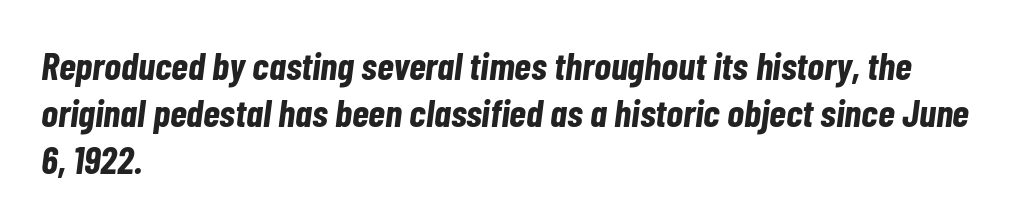
The image shows 39 px bold, condensed type, italic (leaning right); set left-aligned, line spacing 1.21x, normal letter spacing, not underlined; low stroke contrast and a medium x-height.
